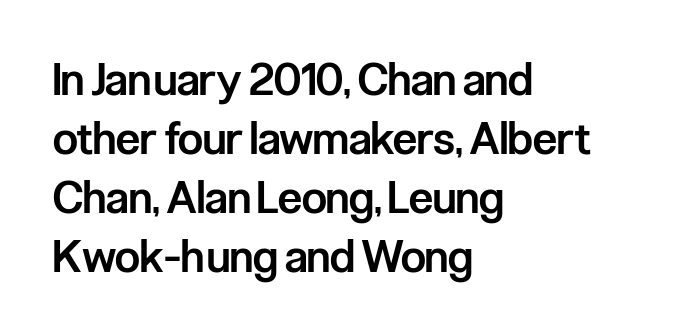
The image shows 44 px semibold, condensed sans-serif type, upright; set left-aligned, normal line spacing (1.34x), normal letter spacing, not underlined; low stroke contrast and a medium x-height.
